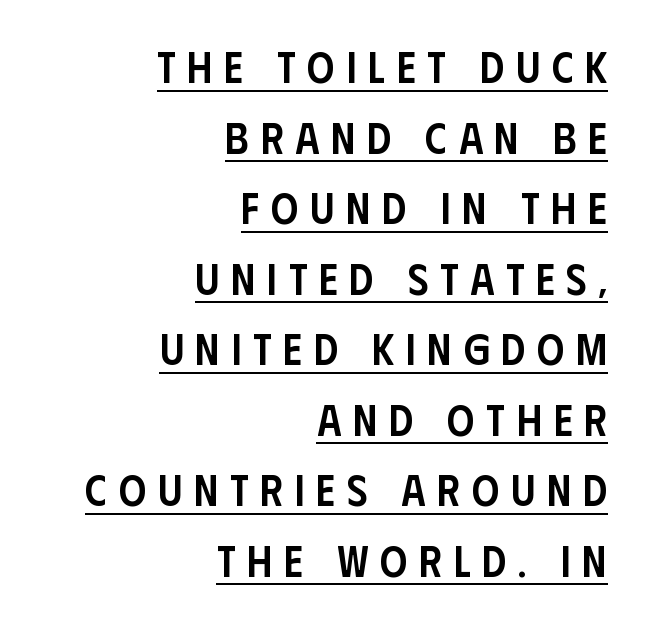
{"serif": "no", "italic": "no", "bold": "semi", "weight": "semibold", "width": "condensed", "stroke_contrast": "low", "x_height": "large", "monospaced": "no", "underline": "yes", "align": "right", "line_spacing": "normal", "line_spacing_ratio": 1.64, "letter_spacing": "wide", "letter_spacing_em": 0.27, "glyph_px": 43}
